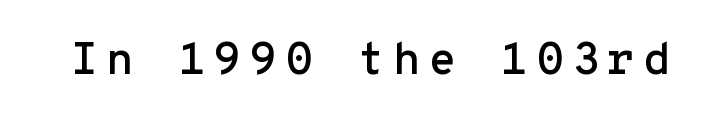
The image shows 45 px sans-serif type, upright, monospaced; set not underlined; low stroke contrast and a medium x-height.
